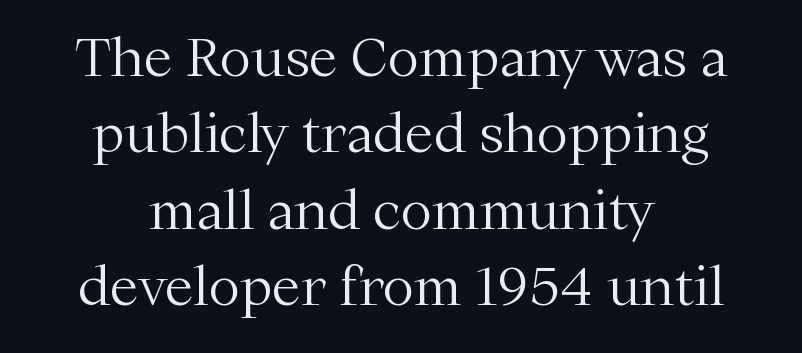
{"serif": "yes", "italic": "no", "bold": "no", "weight": "light", "width": "normal", "stroke_contrast": "medium", "x_height": "medium", "monospaced": "no", "underline": "no", "align": "center", "line_spacing": "normal", "line_spacing_ratio": 1.44, "letter_spacing": "normal", "letter_spacing_em": 0.0, "glyph_px": 53}
